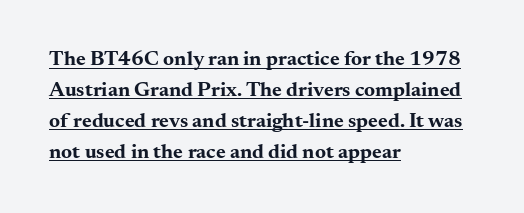
Q: Is the text bold? A: Yes.
Q: Is the text italic (slanted)? A: No, it is upright.
Q: Is the text underlined? A: Yes.
Q: How is the paragraph aligned? A: Left-aligned.
Q: Is the spacing between letters normal or unusually wide? A: Normal.
Q: Is the spacing between lines tight, normal or loose? A: Normal.
